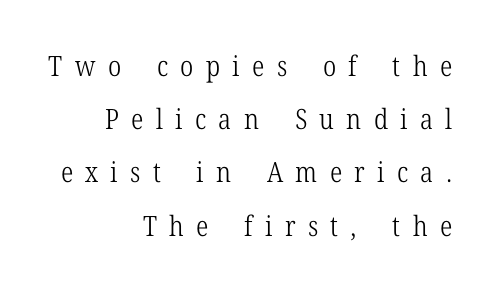
{"serif": "yes", "italic": "no", "bold": "no", "weight": "light", "width": "condensed", "stroke_contrast": "low", "x_height": "medium", "monospaced": "no", "underline": "no", "align": "right", "line_spacing": "loose", "line_spacing_ratio": 1.9, "letter_spacing": "wide", "letter_spacing_em": 0.44, "glyph_px": 28}
